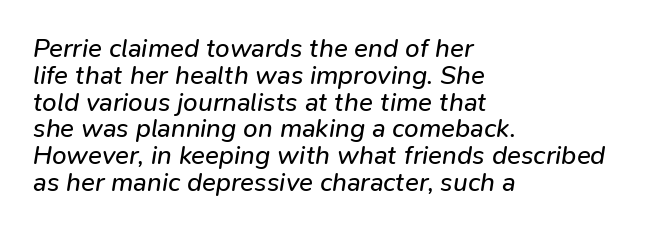
Does the copy run flush right? No — it runs flush left. A clean baseline with only descenders dipping below it. The designer dialed line spacing down below the default. Does the lettering tilt? It does — this is italic. Honestly, the letter spacing is just normal — you wouldn't notice it. This reads as an unemphasized weight, regular at the heaviest.
